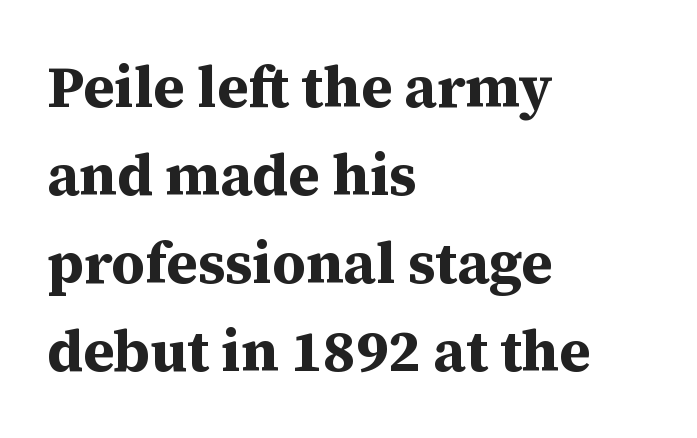
Leading matches the norm, producing a regular column. Note the varied advance widths — an 'i' is clearly narrower than an 'm'. Letter spacing: default. One-word summary of the alignment: left. Vertical strokes here are truly vertical.
